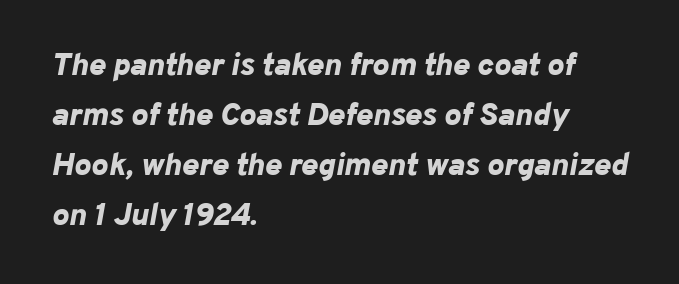
Proportional: the letters do not fall into vertical columns. Characters are canted at an angle relative to the baseline's perpendicular. The passage is arranged the way most books set body copy — flush left. The rows are spaced the way most documents space them.
